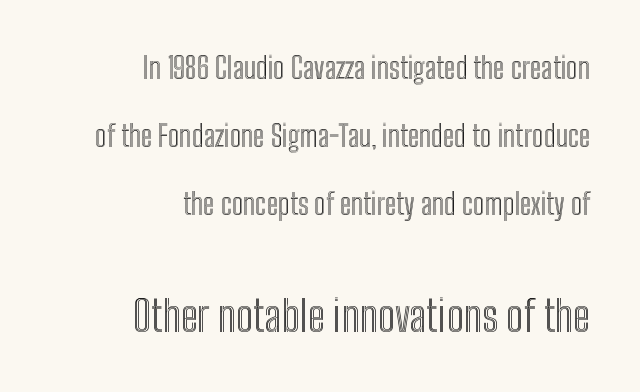
Which of the two is more prominent by size? The second, at the bottom. This sample uses plain, unmodified letter spacing. Do the characters align in a grid? No, the font is proportional. Honestly, the rows look like they've been pulled way apart.
